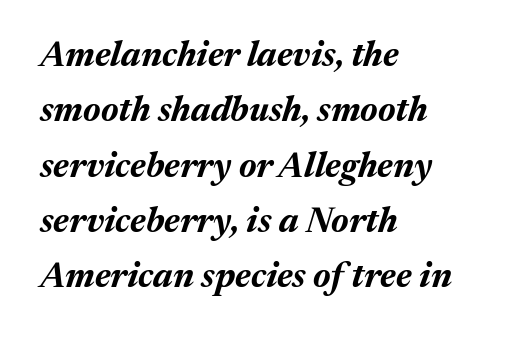
Q: Is the text bold? A: Yes.
Q: Is the text italic (slanted)? A: Yes, it leans right by about 17 degrees.
Q: Is the text underlined? A: No.
Q: How is the paragraph aligned? A: Left-aligned.
Q: Is the spacing between letters normal or unusually wide? A: Normal.
Q: Is the spacing between lines tight, normal or loose? A: Normal.
Q: Width (condensed, normal, or wide)? A: Normal.
Q: Stroke contrast? A: Medium.
Q: x-height? A: Medium.
Q: Monospaced? A: No.
